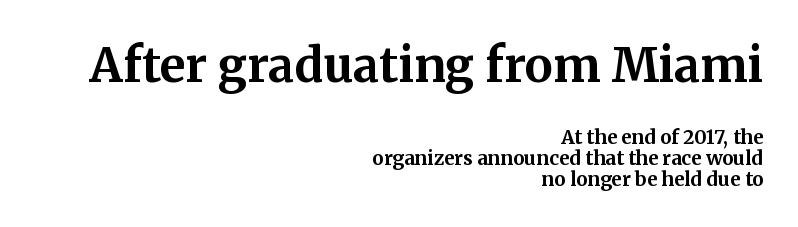
Q: Is the text bold? A: Yes.
Q: Is the text italic (slanted)? A: No, it is upright.
Q: Is the typeface a serif or a sans-serif typeface? A: Serif.
Q: Is the text underlined? A: No.
Q: How is the paragraph aligned? A: Right-aligned.
Q: Is the spacing between letters normal or unusually wide? A: Normal.
Q: Is the spacing between lines tight, normal or loose? A: Tight.
Q: Which block of text is set in a larger size, the first (top) or the second (bottom)? A: The first (top) one.
Q: Width (condensed, normal, or wide)? A: Normal.
Q: Stroke contrast? A: Medium.
Q: x-height? A: Medium.
Q: Monospaced? A: No.
